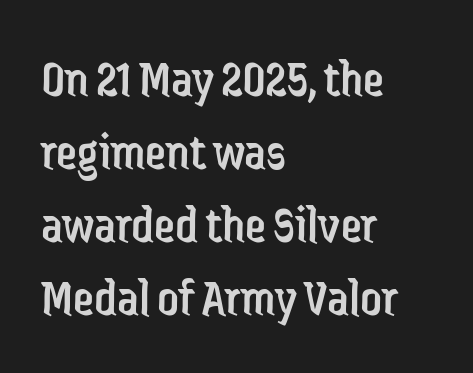
The image shows 53 px regular-weight, condensed sans-serif type, upright; set left-aligned, normal line spacing (1.38x), normal letter spacing, not underlined; low stroke contrast and a medium x-height.
